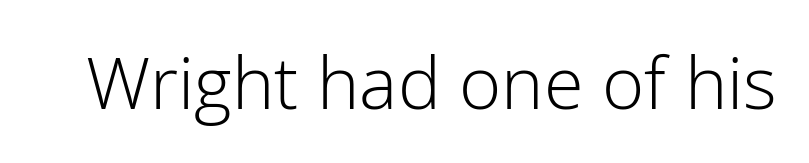
{"serif": "no", "italic": "no", "bold": "no", "weight": "light", "width": "normal", "stroke_contrast": "low", "x_height": "medium", "monospaced": "no", "underline": "no", "letter_spacing": "normal", "letter_spacing_em": 0.0, "glyph_px": 72}
